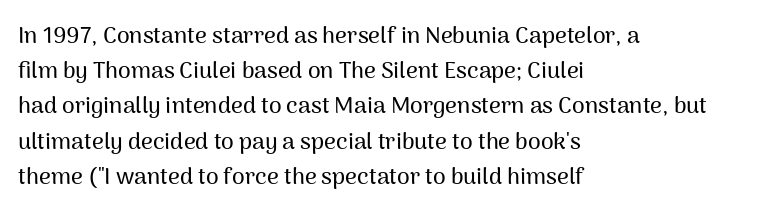
{"italic": "no", "underline": "no", "align": "left", "line_spacing": "normal", "line_spacing_ratio": 1.53, "letter_spacing": "normal", "letter_spacing_em": 0.0, "glyph_px": 23}
